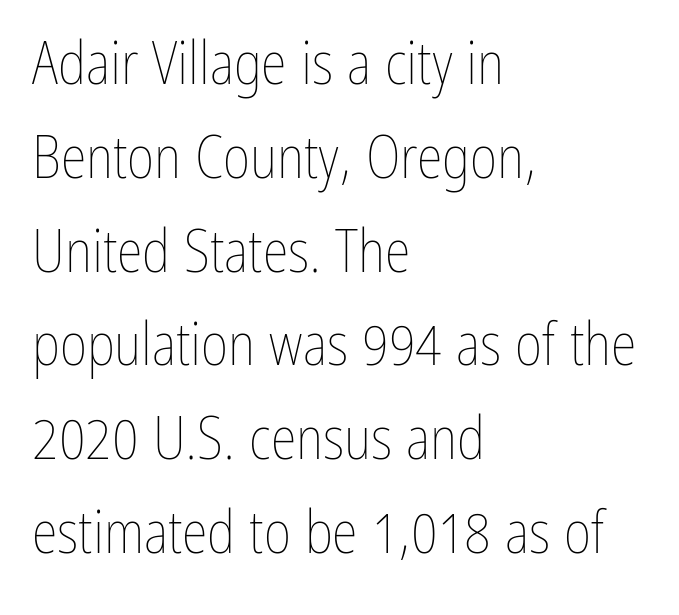
Q: Is the text bold? A: No.
Q: Is the text italic (slanted)? A: No, it is upright.
Q: Is the text underlined? A: No.
Q: How is the paragraph aligned? A: Left-aligned.
Q: Is the spacing between letters normal or unusually wide? A: Normal.
Q: Is the spacing between lines tight, normal or loose? A: Normal.
Q: Width (condensed, normal, or wide)? A: Condensed.
Q: Stroke contrast? A: Low.
Q: x-height? A: Medium.
Q: Monospaced? A: No.
